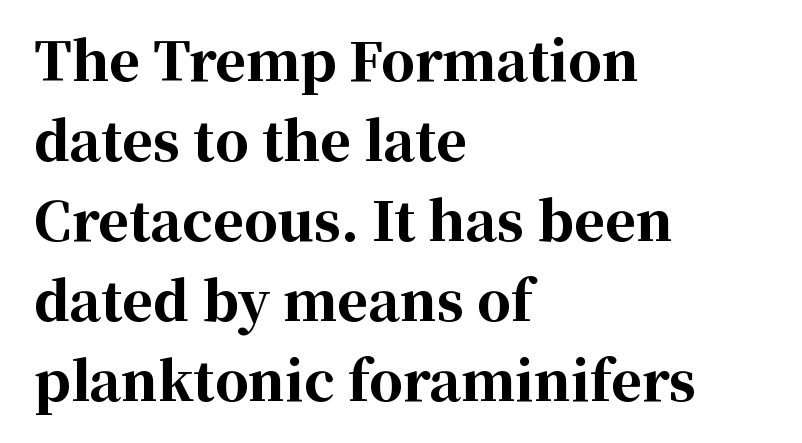
These lines are set flush left with a ragged right edge. Character widths vary here, with narrow letters taking less room than wide ones. Emphasis by weight is at full strength: bold. The line-height multiplier appears to be the usual default. This sample uses a serif face.
